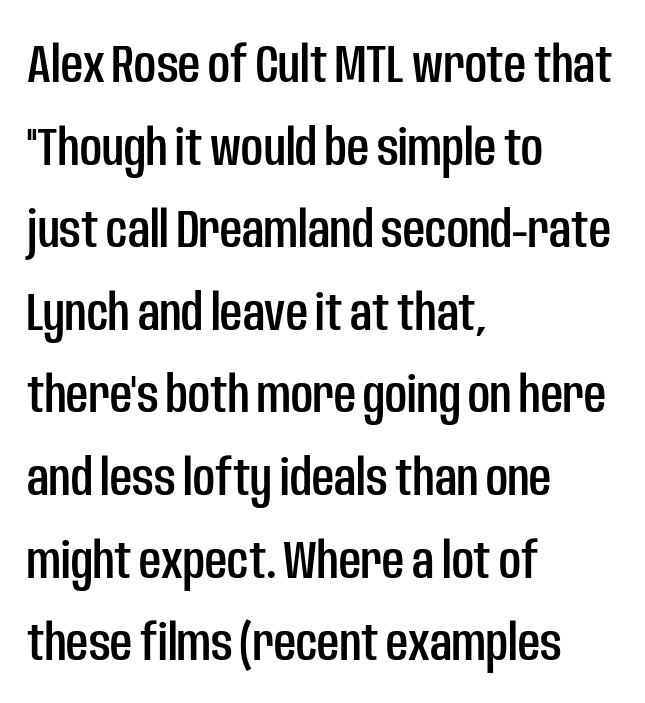
Q: Is the text italic (slanted)? A: No, it is upright.
Q: Is the typeface a serif or a sans-serif typeface? A: Sans-serif.
Q: Is the text underlined? A: No.
Q: How is the paragraph aligned? A: Left-aligned.
Q: Is the spacing between letters normal or unusually wide? A: Normal.
Q: Is the spacing between lines tight, normal or loose? A: Normal.
Q: Width (condensed, normal, or wide)? A: Condensed.
Q: Stroke contrast? A: Low.
Q: x-height? A: Large.
Q: Monospaced? A: No.
